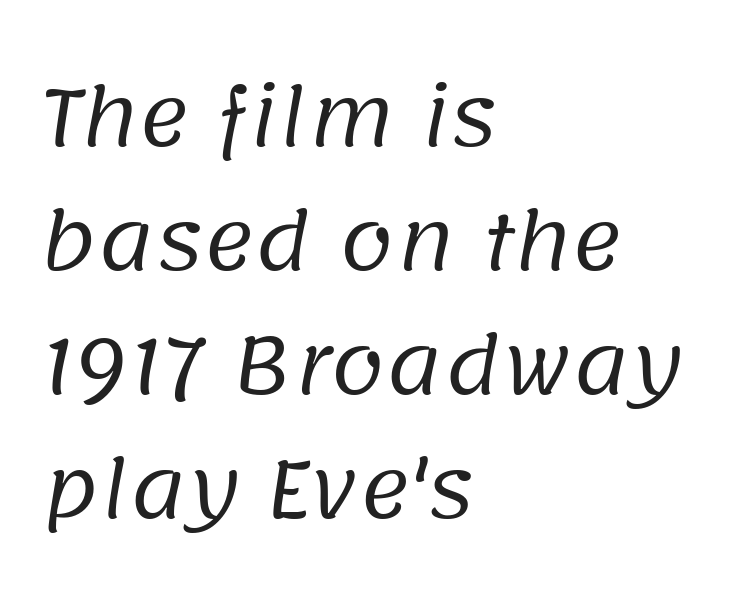
Q: Is the text bold? A: No.
Q: Is the typeface a serif or a sans-serif typeface? A: Sans-serif.
Q: Is the text underlined? A: No.
Q: How is the paragraph aligned? A: Left-aligned.
Q: Is the spacing between letters normal or unusually wide? A: Normal.
Q: Is the spacing between lines tight, normal or loose? A: Normal.
Q: Width (condensed, normal, or wide)? A: Normal.
Q: Stroke contrast? A: Low.
Q: x-height? A: Large.
Q: Monospaced? A: No.
